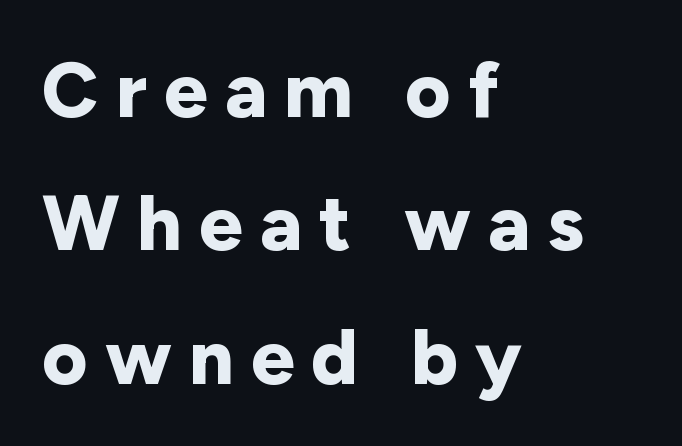
The image shows 78 px bold sans-serif type, upright; set left-aligned, line spacing 1.71x, unusually wide letter spacing (+0.22 em), not underlined; low stroke contrast and a medium x-height.
